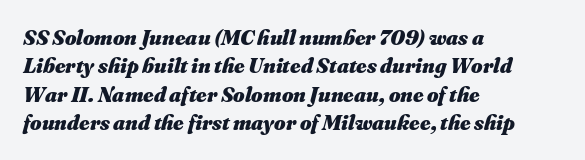
Q: Is the text bold? A: Yes.
Q: Is the text italic (slanted)? A: Yes, it leans right by about 16 degrees.
Q: Is the text underlined? A: No.
Q: How is the paragraph aligned? A: Left-aligned.
Q: Is the spacing between letters normal or unusually wide? A: Normal.
Q: Is the spacing between lines tight, normal or loose? A: Normal.
